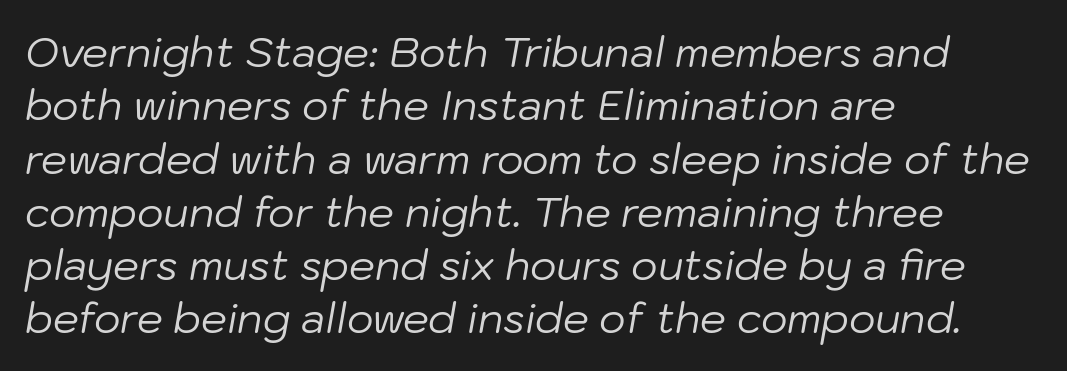
Q: Is the text bold? A: No.
Q: Is the text italic (slanted)? A: Yes, it leans right by about 10 degrees.
Q: Is the text underlined? A: No.
Q: How is the paragraph aligned? A: Left-aligned.
Q: Is the spacing between letters normal or unusually wide? A: Normal.
Q: Is the spacing between lines tight, normal or loose? A: Normal.
Q: Width (condensed, normal, or wide)? A: Normal.
Q: Stroke contrast? A: Low.
Q: x-height? A: Medium.
Q: Monospaced? A: No.
